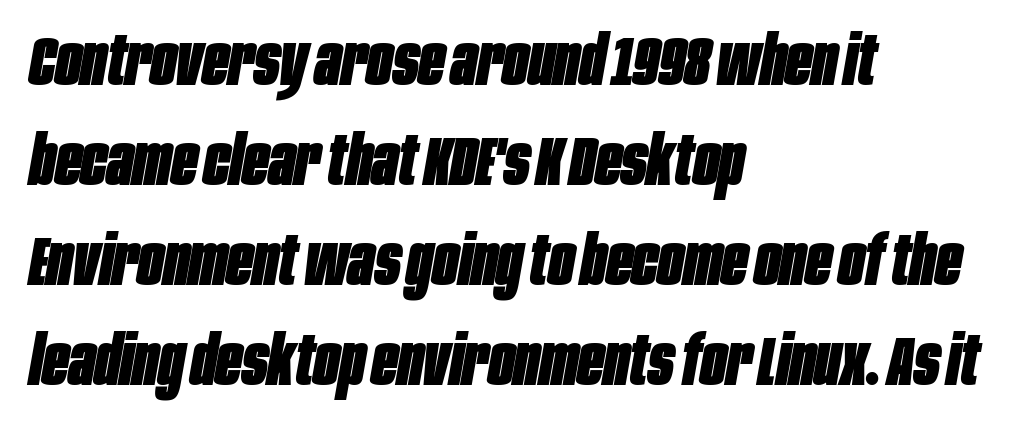
The image shows 69 px heavy, condensed type, italic (leaning right); set left-aligned, normal line spacing (1.45x), normal letter spacing, not underlined; low stroke contrast and a large x-height.
